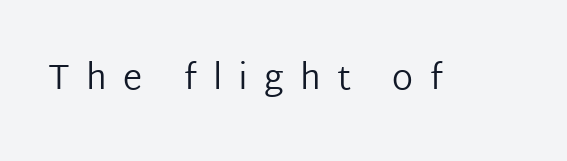
The image shows 35 px regular-weight sans-serif type, upright; set unusually wide letter spacing (+0.46 em), not underlined; low stroke contrast and a medium x-height.
